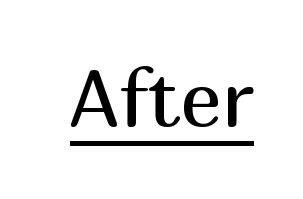
The image shows 79 px regular-weight sans-serif type, upright; set normal letter spacing, underlined; medium stroke contrast and a medium x-height.
